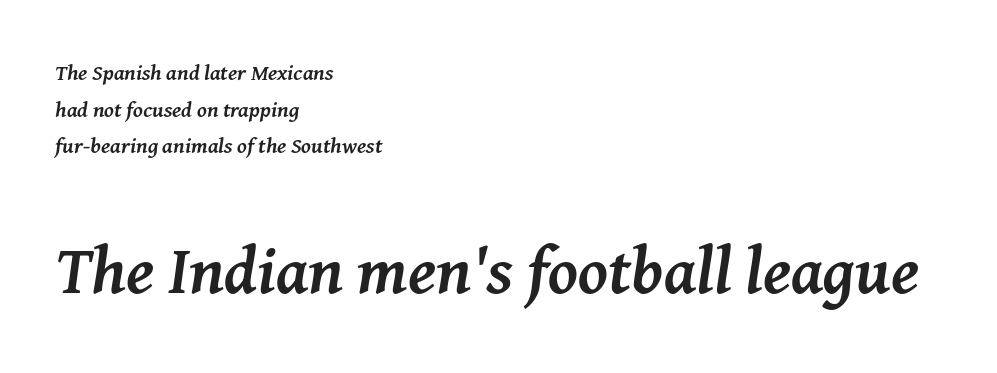
Q: Is the text bold? A: Yes.
Q: Is the text italic (slanted)? A: Yes, it leans right by about 8 degrees.
Q: Is the typeface a serif or a sans-serif typeface? A: Serif.
Q: Is the text underlined? A: No.
Q: How is the paragraph aligned? A: Left-aligned.
Q: Is the spacing between letters normal or unusually wide? A: Normal.
Q: Is the spacing between lines tight, normal or loose? A: Normal.
Q: Which block of text is set in a larger size, the first (top) or the second (bottom)? A: The second (bottom) one.
Q: Width (condensed, normal, or wide)? A: Normal.
Q: Stroke contrast? A: Medium.
Q: x-height? A: Medium.
Q: Monospaced? A: No.
